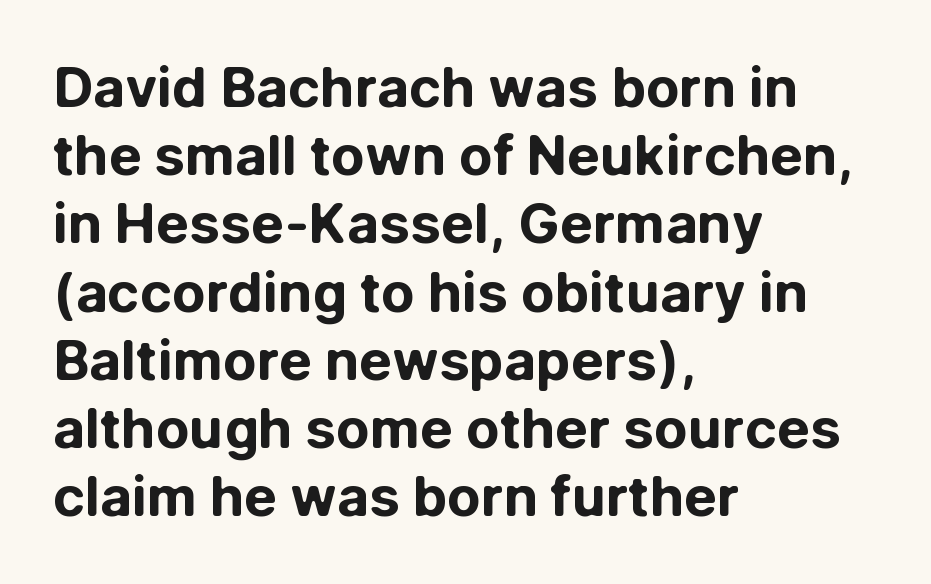
The image shows 55 px bold sans-serif type, upright; set left-aligned, line spacing 1.24x, normal letter spacing, not underlined; low stroke contrast and a medium x-height.
